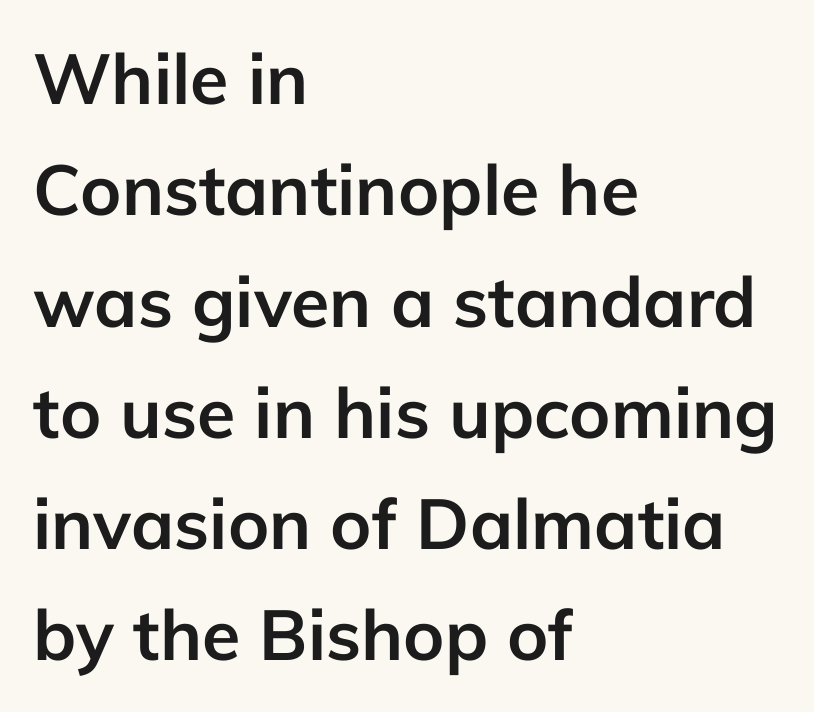
A typesetter would call this zero additional tracking. Each line starts at the same left margin while the right side varies. Bold? Absolutely — the strokes are thick and heavy. Glance below the letters and you will spot only blank space. The characters display no serif detailing; their extremities are plain. The letters advance in unequal steps, a hallmark of proportional type.
